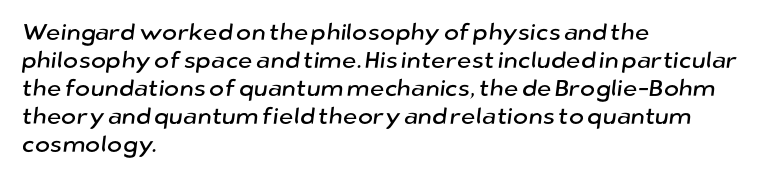
{"underline": "no", "align": "left", "line_spacing_ratio": 1.22, "letter_spacing": "normal", "letter_spacing_em": 0.0, "glyph_px": 23}
